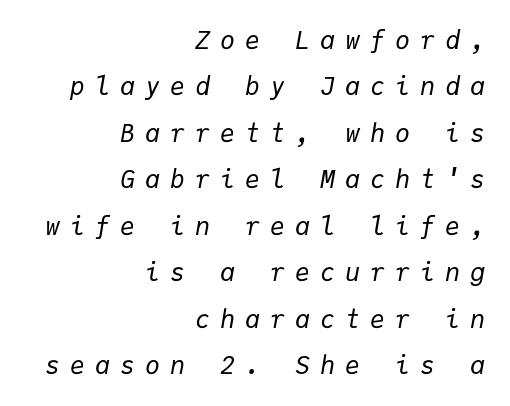
{"italic": "yes", "lean": "right", "slant_degrees": 9, "bold": "no", "underline": "no", "align": "right", "line_spacing_ratio": 1.86, "letter_spacing": "wide", "letter_spacing_em": 0.4, "glyph_px": 25}
